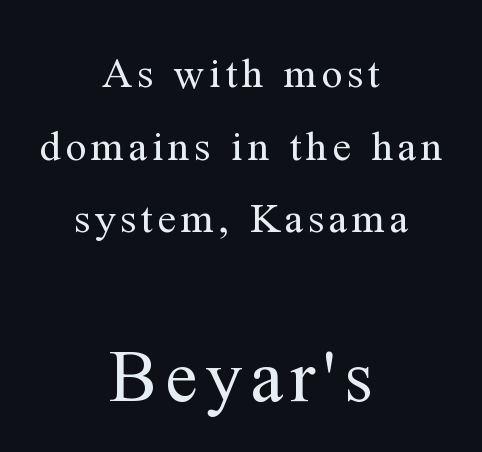
{"serif": "yes", "italic": "no", "bold": "no", "weight": "regular", "width": "normal", "stroke_contrast": "medium", "x_height": "medium", "monospaced": "no", "underline": "no", "align": "center", "line_spacing_ratio": 1.73, "larger_block": "second", "size_ratio": 1.74, "glyph_px": 73}
